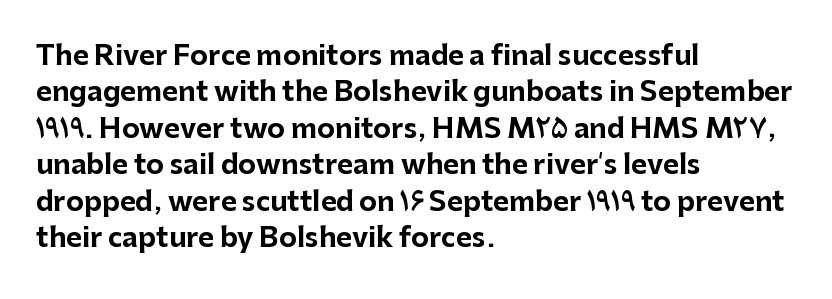
The lettering stays uniformly vertical, giving the passage a roman look. Letters rest on an invisible, unmarked baseline. This block has exactly the height ordinary leading produces. Spacing between characters is what you'd get straight out of the box. Notice how thick the strokes are: this is what a full bold looks like.
